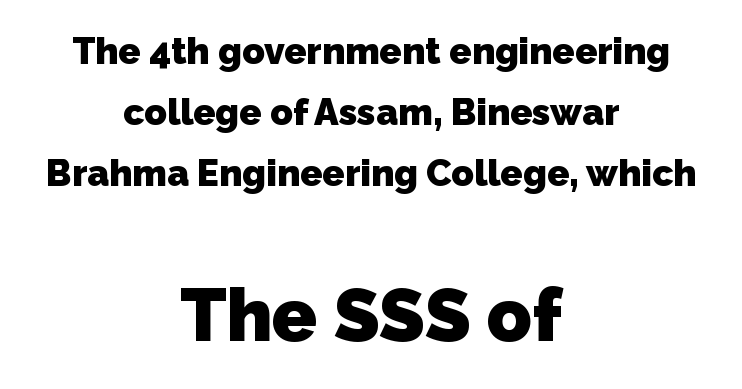
{"serif": "no", "bold": "yes", "weight": "heavy", "width": "normal", "stroke_contrast": "low", "x_height": "medium", "monospaced": "no", "underline": "no", "align": "center", "line_spacing": "normal", "line_spacing_ratio": 1.65, "letter_spacing": "normal", "letter_spacing_em": 0.0, "larger_block": "second", "size_ratio": 2.0, "glyph_px": 74}
